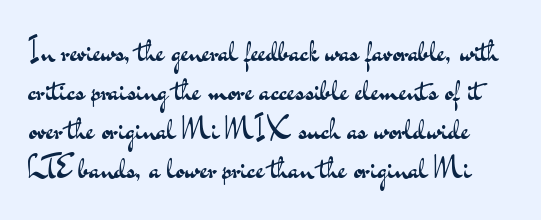
The image shows 31 px regular-weight, wide sans-serif type; set normal line spacing (1.26x), normal letter spacing, not underlined; medium stroke contrast and a small x-height.
